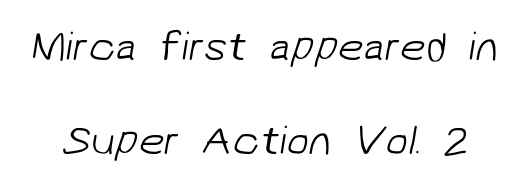
Q: Is the text bold? A: No.
Q: Is the typeface a serif or a sans-serif typeface? A: Sans-serif.
Q: Is the text underlined? A: No.
Q: Is the spacing between letters normal or unusually wide? A: Normal.
Q: Is the spacing between lines tight, normal or loose? A: Loose.
Q: Width (condensed, normal, or wide)? A: Normal.
Q: Stroke contrast? A: Low.
Q: x-height? A: Medium.
Q: Monospaced? A: No.
